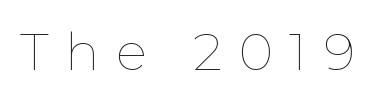
{"italic": "no", "bold": "no", "weight": "thin", "width": "normal", "stroke_contrast": "low", "x_height": "medium", "monospaced": "no", "underline": "no", "letter_spacing": "wide", "letter_spacing_em": 0.32, "glyph_px": 52}
